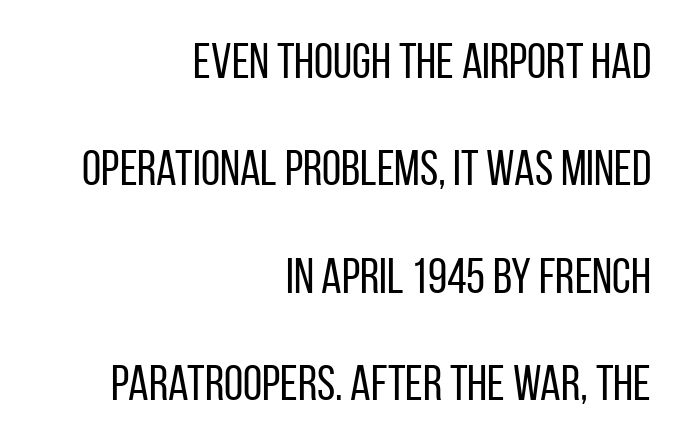
{"serif": "no", "italic": "no", "bold": "no", "weight": "regular", "width": "condensed", "stroke_contrast": "low", "x_height": "large", "monospaced": "no", "underline": "no", "align": "right", "line_spacing": "loose", "line_spacing_ratio": 2.19, "letter_spacing": "normal", "letter_spacing_em": 0.0, "glyph_px": 49}
